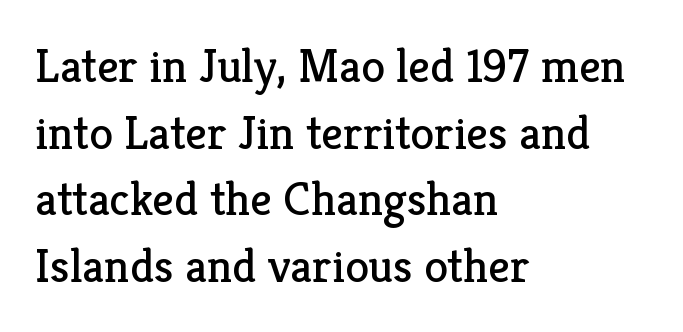
The image shows 48 px regular-weight serif type, upright; set left-aligned, normal line spacing (1.39x), normal letter spacing, not underlined; low stroke contrast and a medium x-height.
